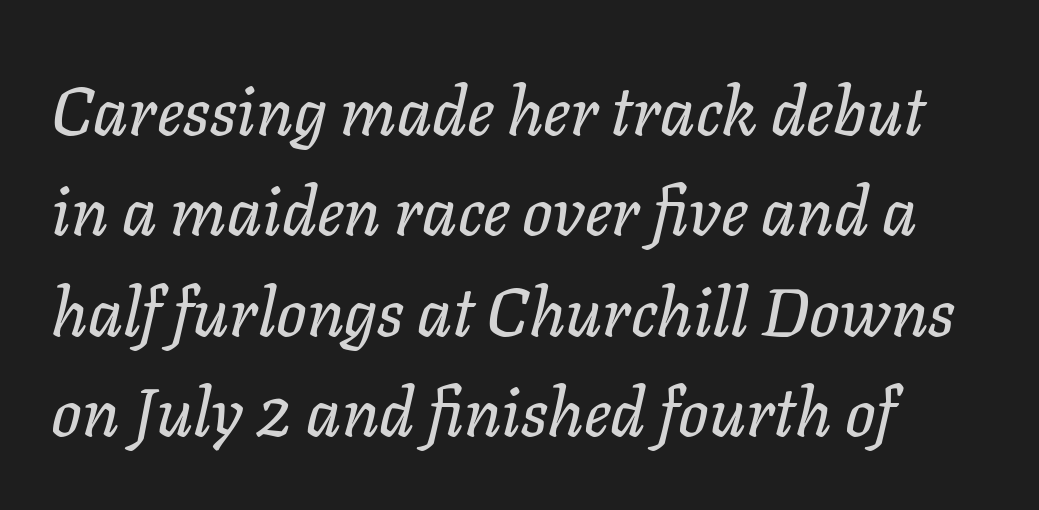
The image shows 67 px text type, italic (leaning right); set normal line spacing (1.5x), normal letter spacing, not underlined; low stroke contrast and a medium x-height.
